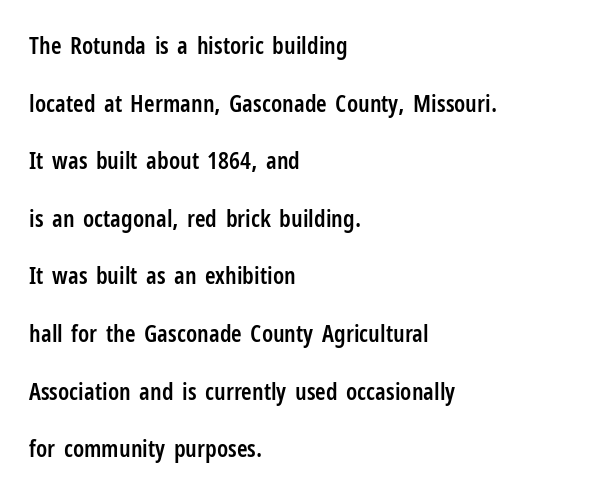
{"italic": "no", "bold": "semi", "underline": "no", "align": "left", "line_spacing": "loose", "line_spacing_ratio": 2.4, "letter_spacing": "normal", "letter_spacing_em": 0.0, "glyph_px": 24}
